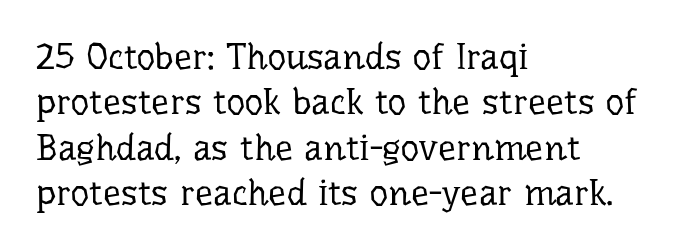
The image shows 36 px regular-weight serif type, upright; set left-aligned, normal line spacing (1.26x), normal letter spacing, not underlined; low stroke contrast and a medium x-height.
